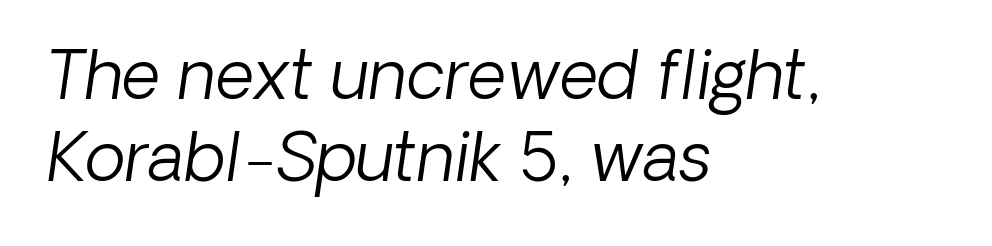
The face used here is a sans, in the tradition of grotesques and geometrics. Is the block centered? No — it sits flush against the left margin. A typesetter would call this proportional, since set widths differ per character. Letters have the restrained weight of plain body copy at most.
